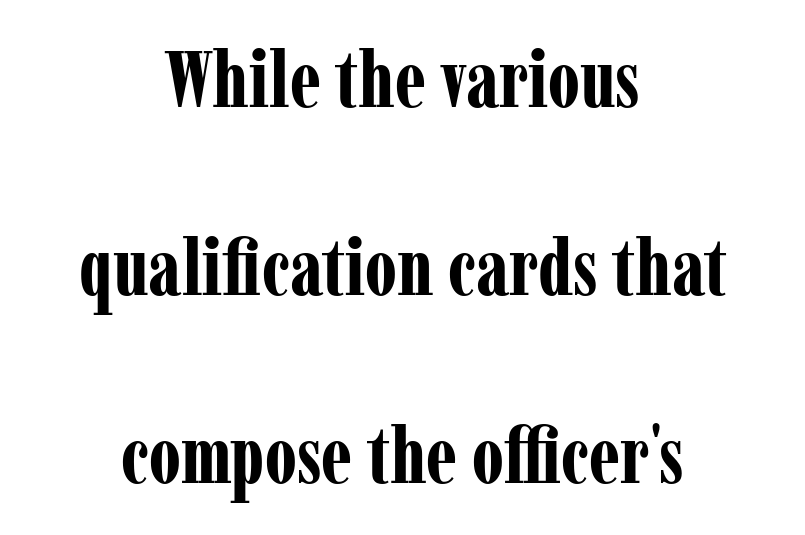
{"serif": "yes", "italic": "no", "bold": "yes", "weight": "bold", "width": "condensed", "stroke_contrast": "low", "x_height": "medium", "monospaced": "no", "underline": "no", "align": "center", "line_spacing": "loose", "line_spacing_ratio": 2.38, "letter_spacing": "normal", "letter_spacing_em": 0.0, "glyph_px": 79}
